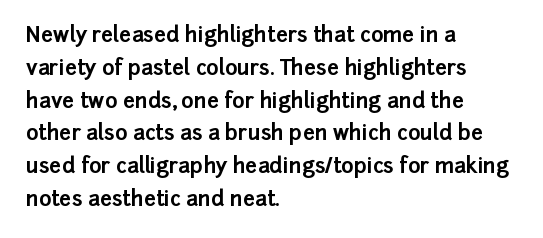
The image shows 21 px bold type, upright; set left-aligned, normal line spacing (1.56x), normal letter spacing, not underlined.
